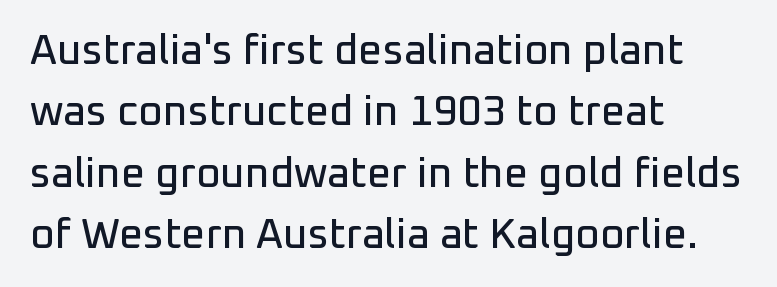
The specimen reads as upright at a glance. Classification — sans serif. Nothing unusual about the tracking: characters are spaced as the font intends. Each letter keeps its own natural width here, so spacing adapts to shape. Descender tails drop into unmarked territory.
